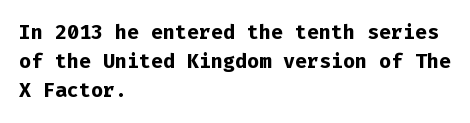
Q: Is the text bold? A: Yes.
Q: Is the text italic (slanted)? A: No, it is upright.
Q: Is the text underlined? A: No.
Q: How is the paragraph aligned? A: Left-aligned.
Q: Is the spacing between letters normal or unusually wide? A: Normal.
Q: Is the spacing between lines tight, normal or loose? A: Normal.
